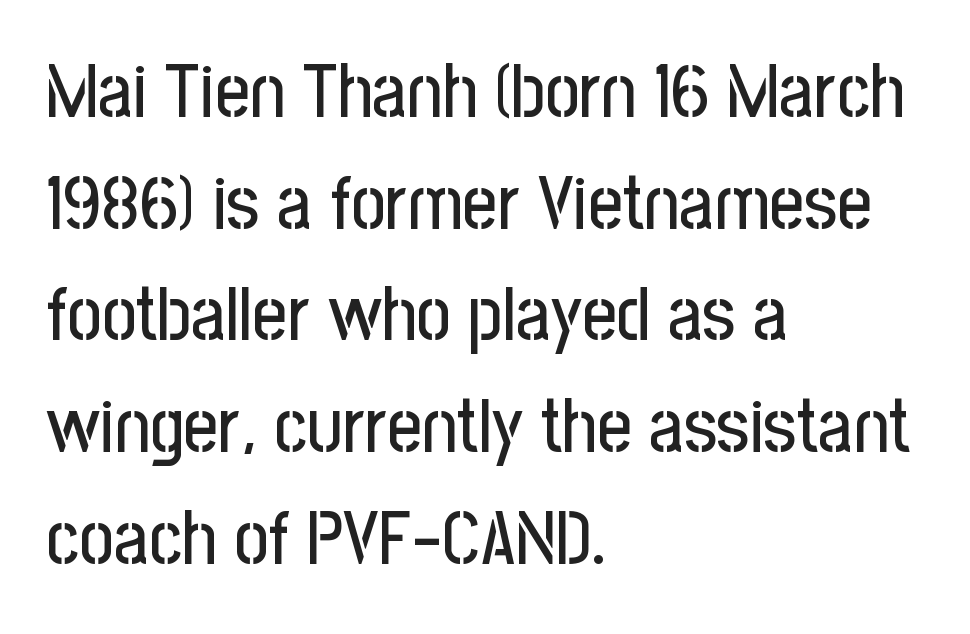
The image shows 75 px condensed sans-serif type, upright; set left-aligned, normal line spacing (1.49x), normal letter spacing, not underlined; low stroke contrast and a medium x-height.
